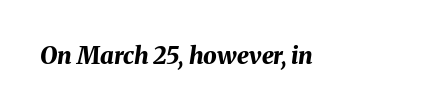
Q: Is the text bold? A: Yes.
Q: Is the text italic (slanted)? A: Yes, it leans right by about 8 degrees.
Q: Is the text underlined? A: No.
Q: Is the spacing between letters normal or unusually wide? A: Normal.
